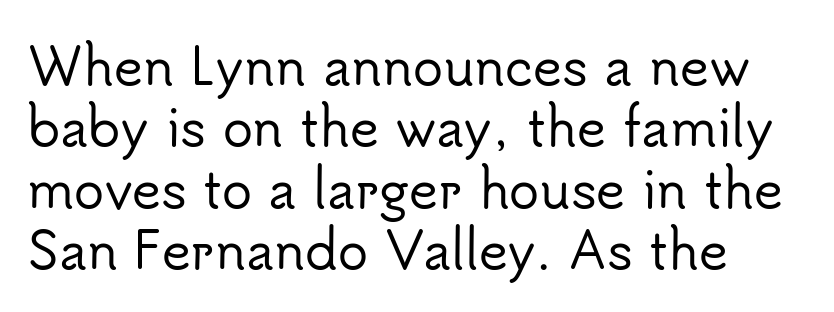
Q: Is the text italic (slanted)? A: No, it is upright.
Q: Is the typeface a serif or a sans-serif typeface? A: Sans-serif.
Q: Is the text underlined? A: No.
Q: How is the paragraph aligned? A: Left-aligned.
Q: Is the spacing between letters normal or unusually wide? A: Normal.
Q: Width (condensed, normal, or wide)? A: Normal.
Q: Stroke contrast? A: Low.
Q: x-height? A: Small.
Q: Monospaced? A: No.
